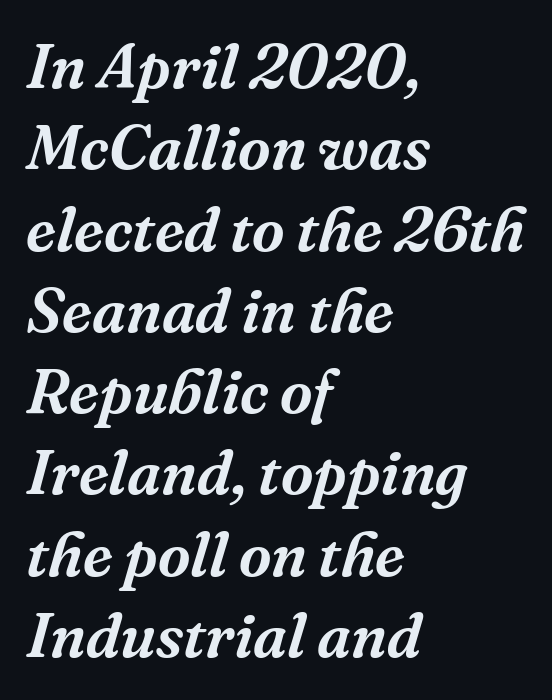
Q: Is the text italic (slanted)? A: Yes, it leans right by about 16 degrees.
Q: Is the typeface a serif or a sans-serif typeface? A: Serif.
Q: Is the text underlined? A: No.
Q: How is the paragraph aligned? A: Left-aligned.
Q: Is the spacing between letters normal or unusually wide? A: Normal.
Q: Is the spacing between lines tight, normal or loose? A: Normal.
Q: Width (condensed, normal, or wide)? A: Normal.
Q: Stroke contrast? A: Medium.
Q: x-height? A: Medium.
Q: Monospaced? A: No.
